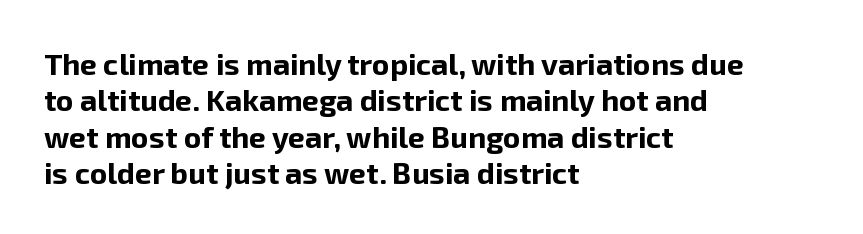
{"serif": "no", "italic": "no", "bold": "yes", "weight": "bold", "width": "normal", "stroke_contrast": "low", "x_height": "medium", "monospaced": "no", "underline": "no", "align": "left", "line_spacing_ratio": 1.21, "letter_spacing": "normal", "letter_spacing_em": 0.0, "glyph_px": 30}
